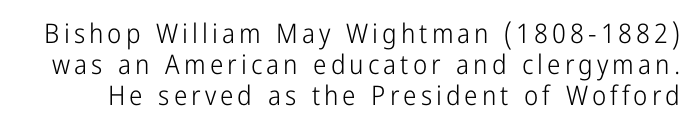
The image shows 27 px text type, upright; set tight line spacing (1.14x), not underlined.
